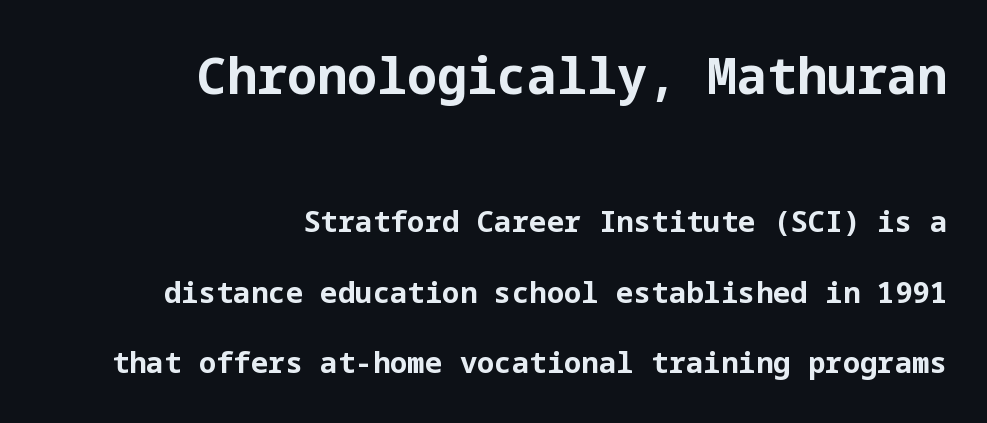
A student would call this right alignment; a typographer would say flush right, rag left. The rendering uses a bold face; every stroke is thick and dark. Rule under the text: the space is simply empty. The tracking reads as untouched default to a designer's eye.
